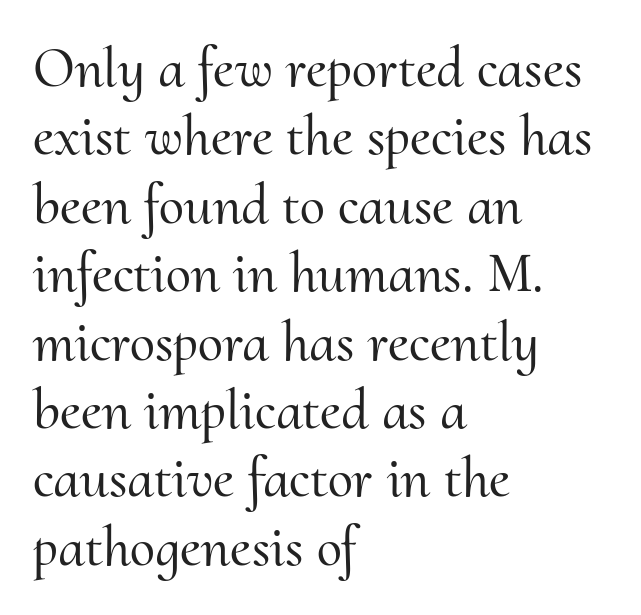
Q: Is the text italic (slanted)? A: No, it is upright.
Q: Is the typeface a serif or a sans-serif typeface? A: Serif.
Q: Is the text underlined? A: No.
Q: How is the paragraph aligned? A: Left-aligned.
Q: Is the spacing between letters normal or unusually wide? A: Normal.
Q: Width (condensed, normal, or wide)? A: Normal.
Q: Stroke contrast? A: Medium.
Q: x-height? A: Small.
Q: Monospaced? A: No.
